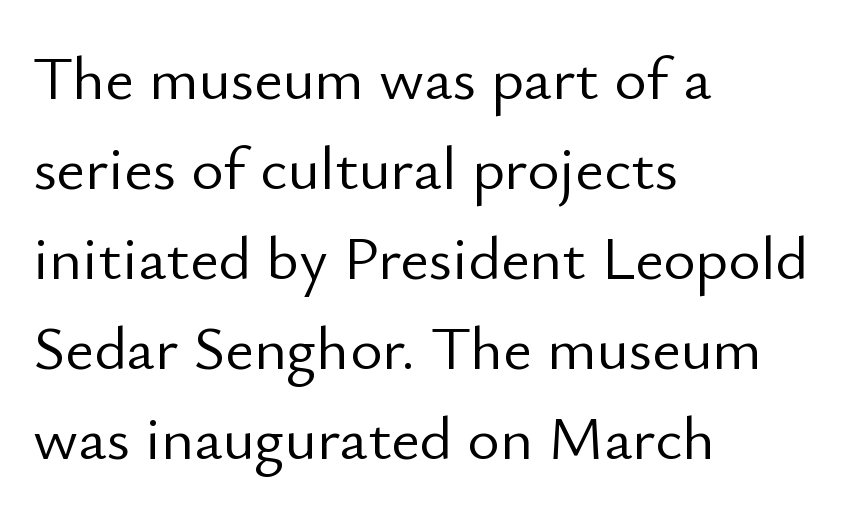
{"serif": "no", "italic": "no", "bold": "no", "weight": "light", "width": "normal", "stroke_contrast": "low", "x_height": "small", "monospaced": "no", "underline": "no", "align": "left", "line_spacing": "normal", "line_spacing_ratio": 1.45, "letter_spacing": "normal", "letter_spacing_em": 0.0, "glyph_px": 62}
